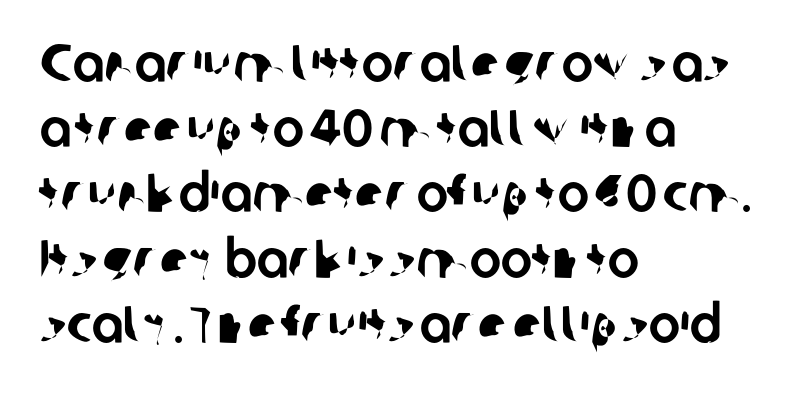
The image shows 53 px sans-serif type; set left-aligned, line spacing 1.23x, normal letter spacing, not underlined; low stroke contrast and a medium x-height.
